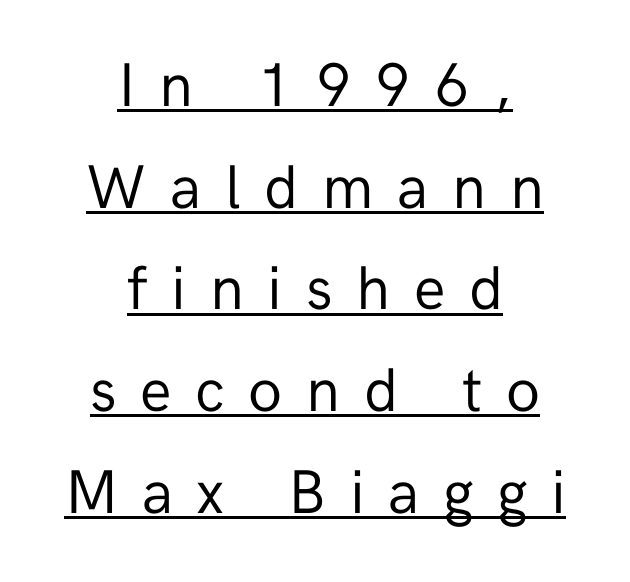
The lettering stays uniformly vertical, giving the passage a roman look. Short and long lines alike share a common midpoint. Ink coverage per letter is moderate at most. Proportional: the letters do not fall into vertical columns. Quick note: underline on.
